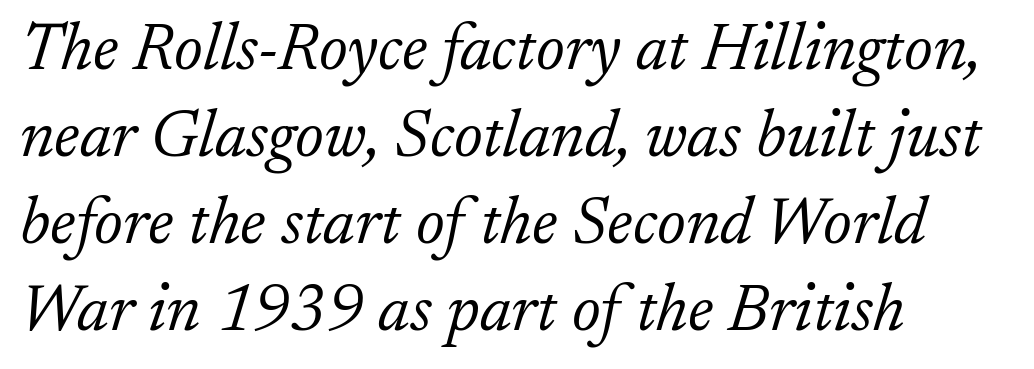
Q: Is the text bold? A: No.
Q: Is the text italic (slanted)? A: Yes, it leans right by about 17 degrees.
Q: Is the typeface a serif or a sans-serif typeface? A: Serif.
Q: Is the text underlined? A: No.
Q: How is the paragraph aligned? A: Left-aligned.
Q: Is the spacing between letters normal or unusually wide? A: Normal.
Q: Is the spacing between lines tight, normal or loose? A: Normal.
Q: Width (condensed, normal, or wide)? A: Normal.
Q: Stroke contrast? A: Low.
Q: x-height? A: Small.
Q: Monospaced? A: No.
